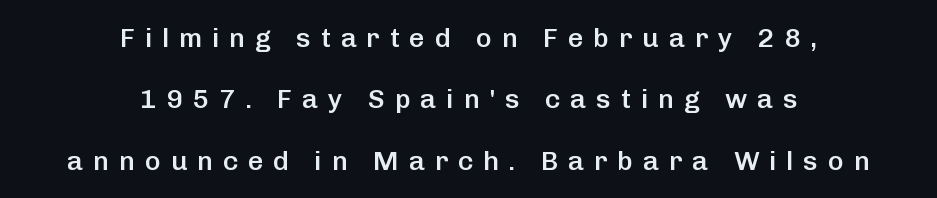
Q: Is the text bold? A: Semi-bold.
Q: Is the text italic (slanted)? A: No, it is upright.
Q: Is the text underlined? A: No.
Q: How is the paragraph aligned? A: Centered.
Q: Is the spacing between letters normal or unusually wide? A: Unusually wide.
Q: Is the spacing between lines tight, normal or loose? A: Loose.
